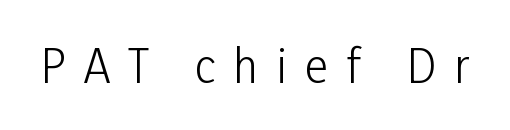
{"serif": "no", "italic": "no", "bold": "no", "weight": "light", "width": "condensed", "stroke_contrast": "low", "x_height": "medium", "monospaced": "no", "underline": "no", "letter_spacing": "wide", "letter_spacing_em": 0.4, "glyph_px": 45}
